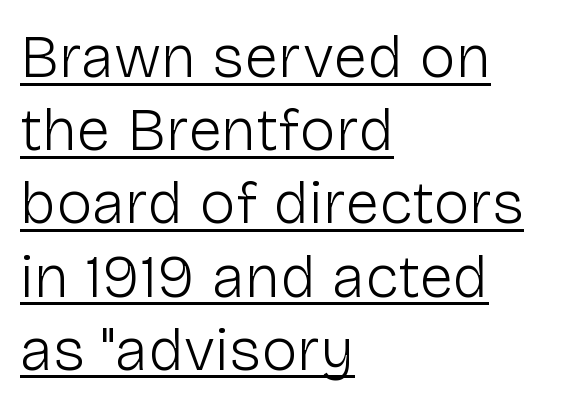
The lettering stays uniformly vertical, giving the passage a roman look. The typeface chosen for these lines omits serifs. Vertical stems look standard width or narrower in stroke. The horizontal fit of the characters is conventional and even. Students, observe the line beneath the letters — that is underlining.
